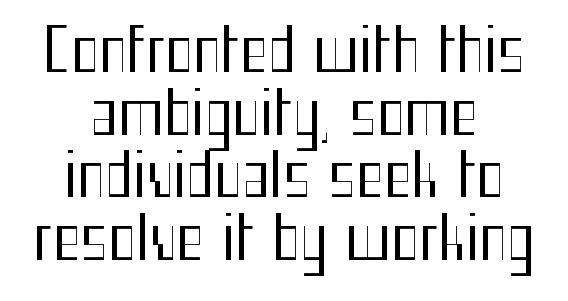
Q: Is the text bold? A: No.
Q: Is the text italic (slanted)? A: No, it is upright.
Q: Is the typeface a serif or a sans-serif typeface? A: Sans-serif.
Q: Is the text underlined? A: No.
Q: How is the paragraph aligned? A: Centered.
Q: Is the spacing between letters normal or unusually wide? A: Normal.
Q: Is the spacing between lines tight, normal or loose? A: Tight.
Q: Width (condensed, normal, or wide)? A: Condensed.
Q: Stroke contrast? A: Medium.
Q: x-height? A: Medium.
Q: Monospaced? A: No.
